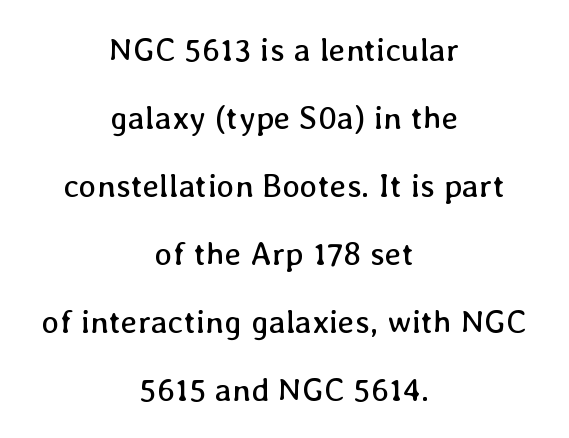
Q: Is the text bold? A: No.
Q: Is the text italic (slanted)? A: No, it is upright.
Q: Is the text underlined? A: No.
Q: How is the paragraph aligned? A: Centered.
Q: Is the spacing between letters normal or unusually wide? A: Normal.
Q: Is the spacing between lines tight, normal or loose? A: Loose.
Q: Width (condensed, normal, or wide)? A: Normal.
Q: Stroke contrast? A: Low.
Q: x-height? A: Medium.
Q: Monospaced? A: No.
